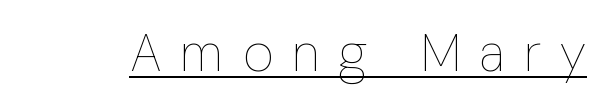
The image shows 53 px thin, condensed type, upright; set unusually wide letter spacing (+0.36 em), underlined; low stroke contrast and a medium x-height.
